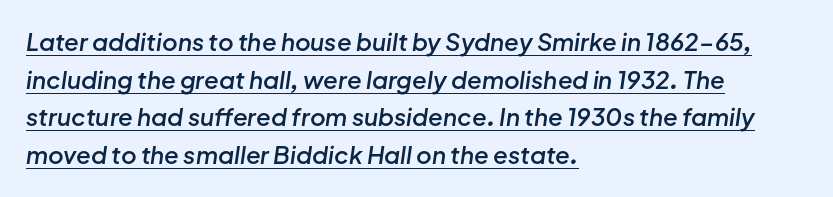
When letters slant like this, we call the style italic. The paragraph has a hard left edge and a soft right edge. A bit beefed up — I'd call it semibold rather than bold. Students, note that the glyphs here touch the page at normal intervals.
